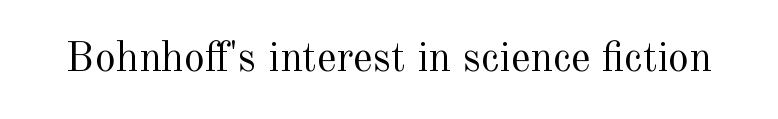
The image shows 42 px regular-weight serif type, upright; set normal letter spacing, not underlined; a small x-height.
